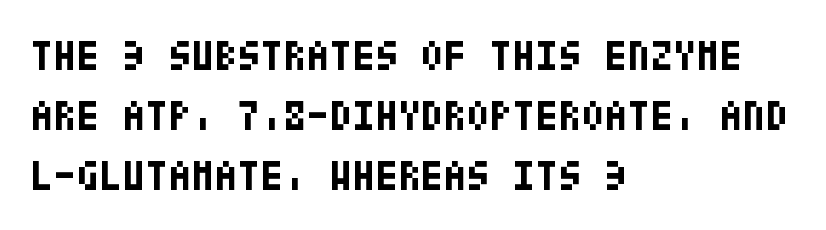
{"serif": "no", "italic": "no", "bold": "yes", "weight": "bold", "width": "condensed", "stroke_contrast": "low", "x_height": "large", "underline": "no", "align": "left", "line_spacing": "normal", "line_spacing_ratio": 1.43, "letter_spacing": "normal", "letter_spacing_em": 0.0, "glyph_px": 42}
